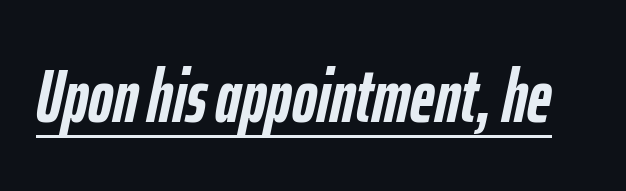
{"italic": "yes", "lean": "right", "slant_degrees": 12, "bold": "yes", "weight": "semibold", "width": "condensed", "stroke_contrast": "low", "x_height": "medium", "monospaced": "no", "underline": "yes", "letter_spacing": "normal", "letter_spacing_em": 0.0, "glyph_px": 75}
